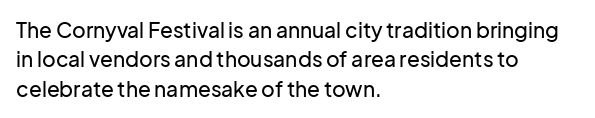
{"italic": "no", "underline": "no", "align": "left", "line_spacing": "normal", "line_spacing_ratio": 1.4, "letter_spacing": "normal", "letter_spacing_em": 0.0, "glyph_px": 21}
